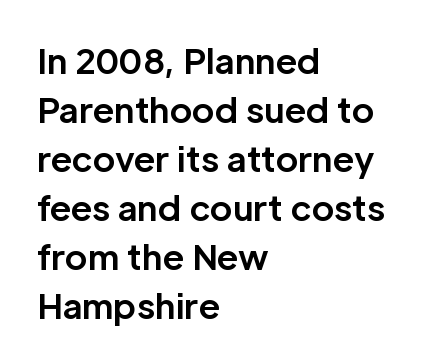
Q: Is the text bold? A: Yes.
Q: Is the text italic (slanted)? A: No, it is upright.
Q: Is the typeface a serif or a sans-serif typeface? A: Sans-serif.
Q: Is the text underlined? A: No.
Q: How is the paragraph aligned? A: Left-aligned.
Q: Is the spacing between letters normal or unusually wide? A: Normal.
Q: Is the spacing between lines tight, normal or loose? A: Normal.
Q: Width (condensed, normal, or wide)? A: Normal.
Q: Stroke contrast? A: Low.
Q: x-height? A: Medium.
Q: Monospaced? A: No.
